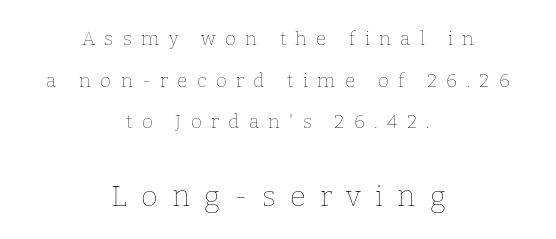
The image shows 29 px thin type, upright; set centered, loose line spacing (2.19x), unusually wide letter spacing (+0.49 em), not underlined; the second (bottom) block is 1.53x larger; low stroke contrast and a medium x-height.
